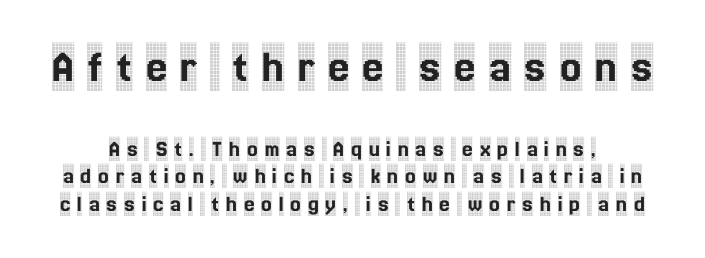
Q: Is the text italic (slanted)? A: No, it is upright.
Q: Is the typeface a serif or a sans-serif typeface? A: Serif.
Q: Is the text underlined? A: No.
Q: Is the spacing between letters normal or unusually wide? A: Unusually wide.
Q: Is the spacing between lines tight, normal or loose? A: Tight.
Q: Which block of text is set in a larger size, the first (top) or the second (bottom)? A: The first (top) one.
Q: Width (condensed, normal, or wide)? A: Condensed.
Q: x-height? A: Large.
Q: Monospaced? A: No.
